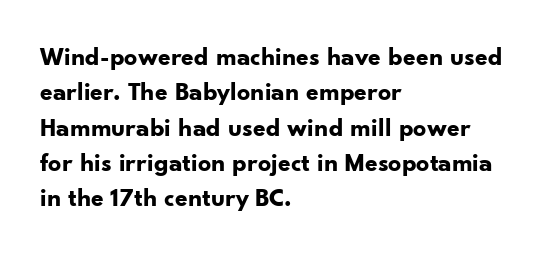
Q: Is the text bold? A: Yes.
Q: Is the text italic (slanted)? A: No, it is upright.
Q: Is the text underlined? A: No.
Q: How is the paragraph aligned? A: Left-aligned.
Q: Is the spacing between letters normal or unusually wide? A: Normal.
Q: Is the spacing between lines tight, normal or loose? A: Normal.
